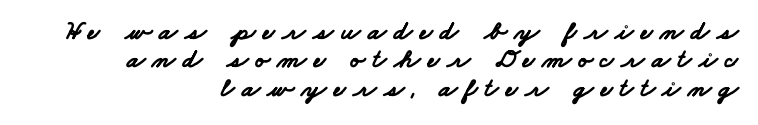
Q: Is the text bold? A: Yes.
Q: Is the text underlined? A: No.
Q: How is the paragraph aligned? A: Right-aligned.
Q: Is the spacing between letters normal or unusually wide? A: Unusually wide.
Q: Is the spacing between lines tight, normal or loose? A: Tight.
